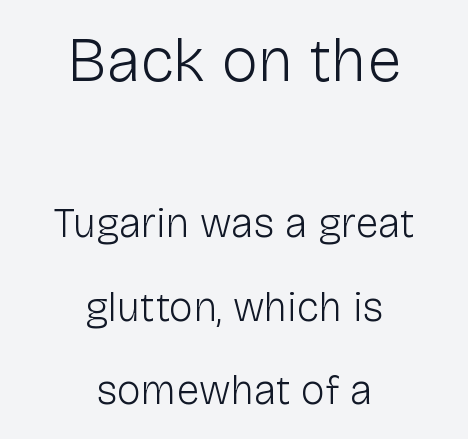
In this sample the first text group is rendered at the bigger scale. How would I describe the line gaps? Wide and relaxed. Caption: face not bold, strokes unweighted. The setting favours the middle, as headings and verse often do. A typesetter would label this face a sans. Each letter keeps its own natural width here, so spacing adapts to shape.
